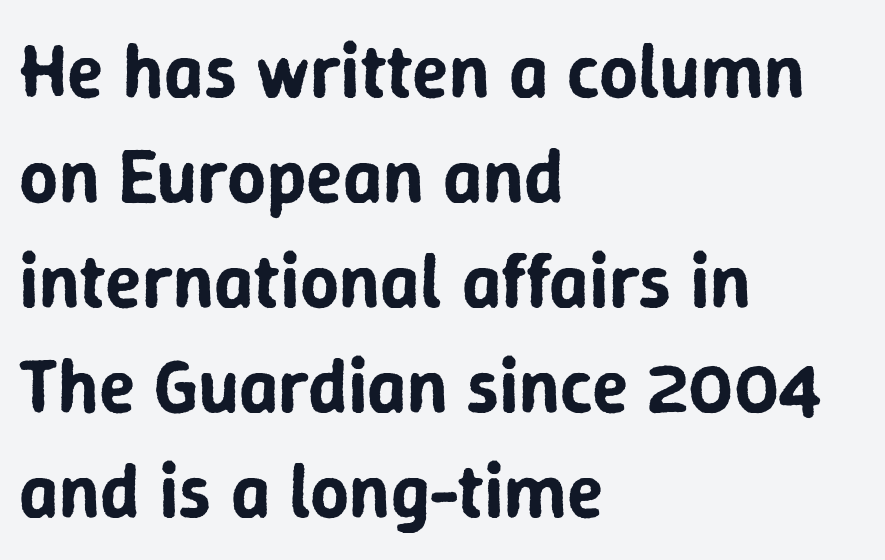
The image shows 76 px sans-serif type, upright; set left-aligned, normal line spacing (1.38x), normal letter spacing, not underlined; low stroke contrast and a medium x-height.
